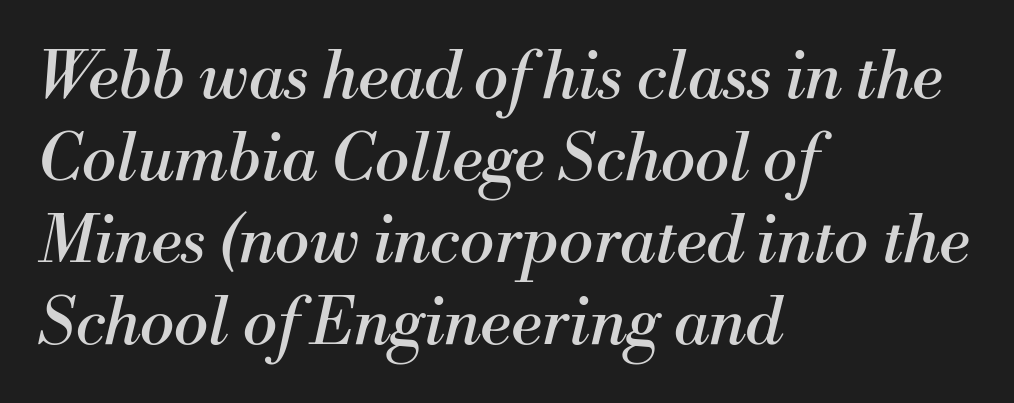
Q: Is the text bold? A: No.
Q: Is the text italic (slanted)? A: Yes, it leans right by about 13 degrees.
Q: Is the typeface a serif or a sans-serif typeface? A: Serif.
Q: Is the text underlined? A: No.
Q: How is the paragraph aligned? A: Left-aligned.
Q: Is the spacing between letters normal or unusually wide? A: Normal.
Q: Is the spacing between lines tight, normal or loose? A: Normal.
Q: Width (condensed, normal, or wide)? A: Normal.
Q: Stroke contrast? A: Medium.
Q: x-height? A: Small.
Q: Monospaced? A: No.
